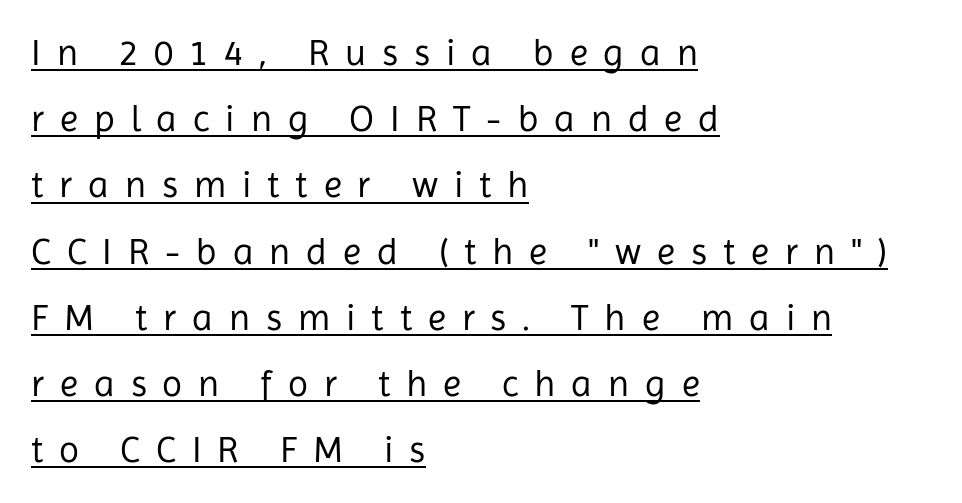
Q: Is the text bold? A: No.
Q: Is the text italic (slanted)? A: No, it is upright.
Q: Is the typeface a serif or a sans-serif typeface? A: Sans-serif.
Q: Is the text underlined? A: Yes.
Q: How is the paragraph aligned? A: Left-aligned.
Q: Is the spacing between letters normal or unusually wide? A: Unusually wide.
Q: Width (condensed, normal, or wide)? A: Normal.
Q: Stroke contrast? A: Low.
Q: x-height? A: Medium.
Q: Monospaced? A: No.
